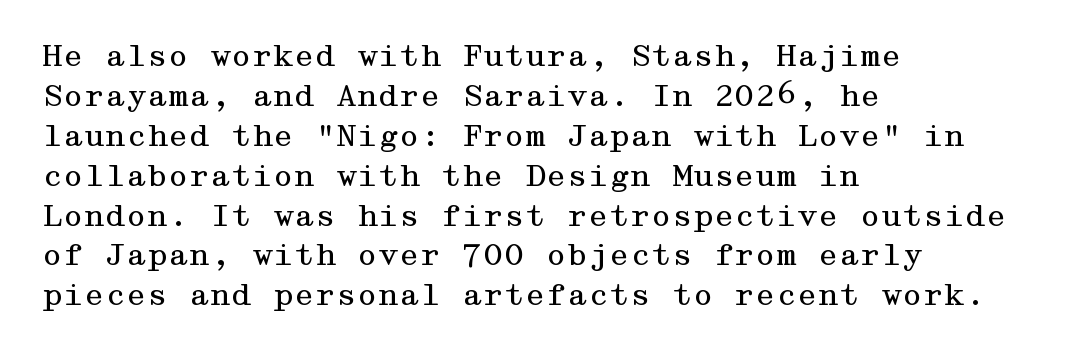
The image shows 30 px regular-weight, wide serif type, upright; set left-aligned, normal line spacing (1.33x), normal letter spacing, not underlined; medium stroke contrast and a medium x-height.
